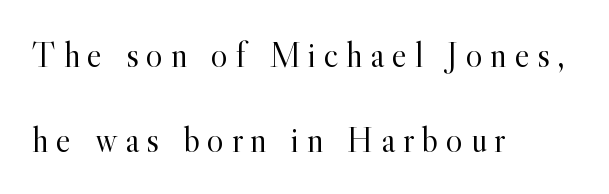
The image shows 36 px light serif type, upright; set left-aligned, loose line spacing (2.35x), unusually wide letter spacing (+0.21 em), not underlined; a small x-height.
